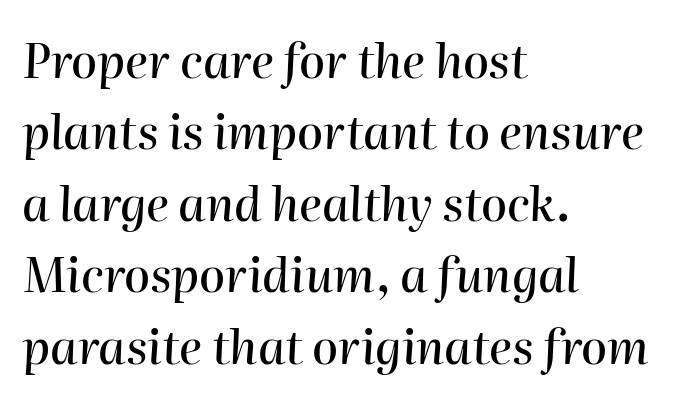
Vertically, the passage feels balanced, rows spaced as you'd expect. The paragraph has a hard left edge and a soft right edge. The gap between lines stays unmarked. The whole block is typeset with a tilt. Here the designer chose a conventional face with non-uniform glyph widths.
